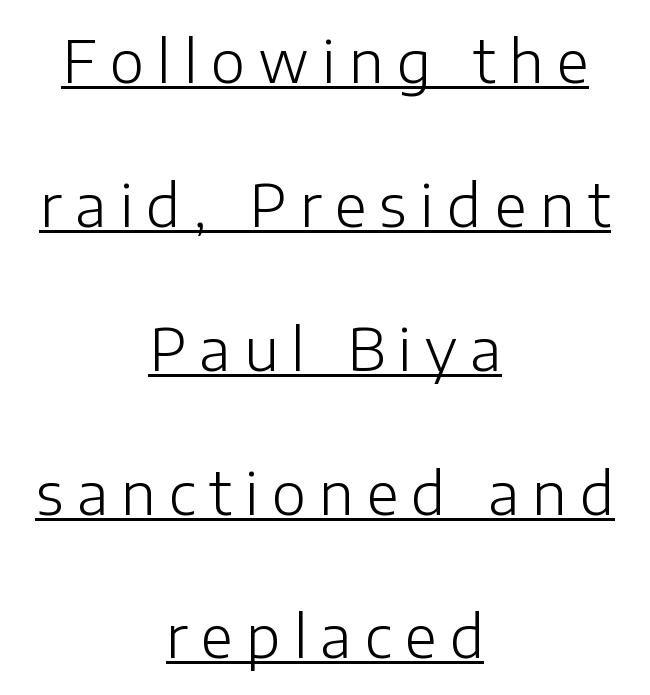
{"serif": "no", "italic": "no", "bold": "no", "weight": "light", "width": "normal", "stroke_contrast": "low", "x_height": "medium", "monospaced": "no", "underline": "yes", "align": "center", "line_spacing": "loose", "line_spacing_ratio": 2.48, "letter_spacing": "wide", "letter_spacing_em": 0.23, "glyph_px": 58}
